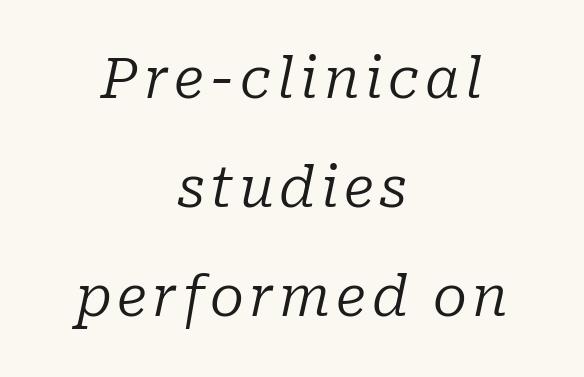
Spacing verdict: proportional, widths tailored to each character. Visually the block forms a symmetrical silhouette, jagged on both flanks. The passage shown stacks its lines with a broad gap. The letterforms sit at book weight or below.
